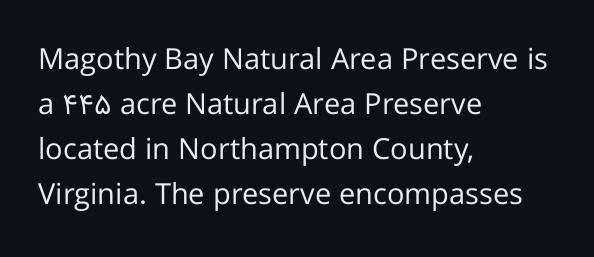
This is roman type, the default non-slanted kind. Character widths vary here, with narrow letters taking less room than wide ones. Is this a heavy cut? Hardly; it is regular or lighter. You could call the tracking neutral — neither tight nor loose. Unmarked baselines from the first word to the last. The vertical gap from one line to the next is medium.
